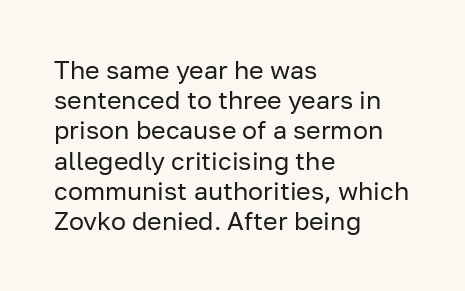
Q: Is the text bold? A: No.
Q: Is the text italic (slanted)? A: No, it is upright.
Q: Is the text underlined? A: No.
Q: How is the paragraph aligned? A: Left-aligned.
Q: Is the spacing between letters normal or unusually wide? A: Normal.
